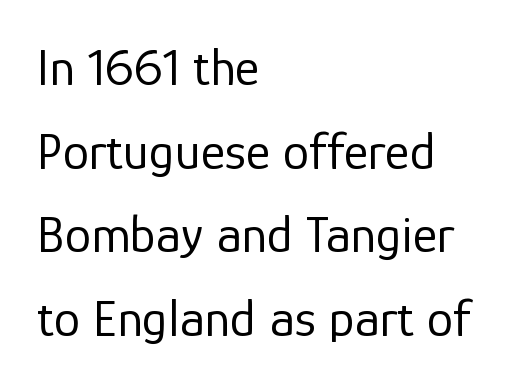
Q: Is the text bold? A: No.
Q: Is the text italic (slanted)? A: No, it is upright.
Q: Is the typeface a serif or a sans-serif typeface? A: Sans-serif.
Q: Is the text underlined? A: No.
Q: How is the paragraph aligned? A: Left-aligned.
Q: Is the spacing between letters normal or unusually wide? A: Normal.
Q: Is the spacing between lines tight, normal or loose? A: Normal.
Q: Width (condensed, normal, or wide)? A: Normal.
Q: Stroke contrast? A: Low.
Q: x-height? A: Medium.
Q: Monospaced? A: No.
